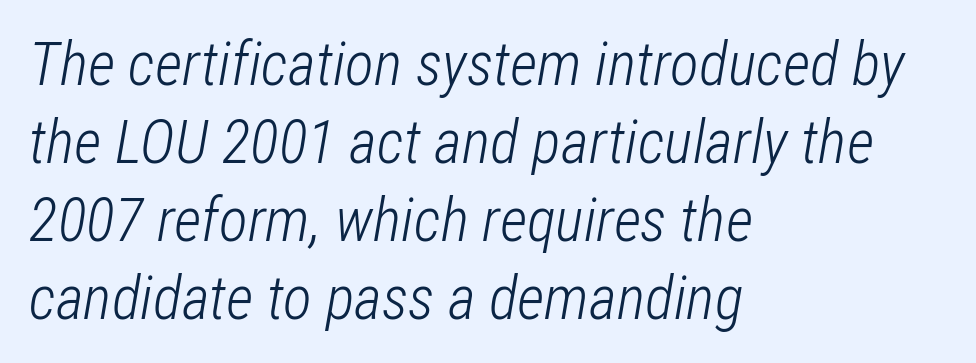
The lines are quadded left. Does extra space separate the letters? No, they use regular spacing. Nothing heavy about these letters — not bold at all. Here the designer chose a conventional face with non-uniform glyph widths.
